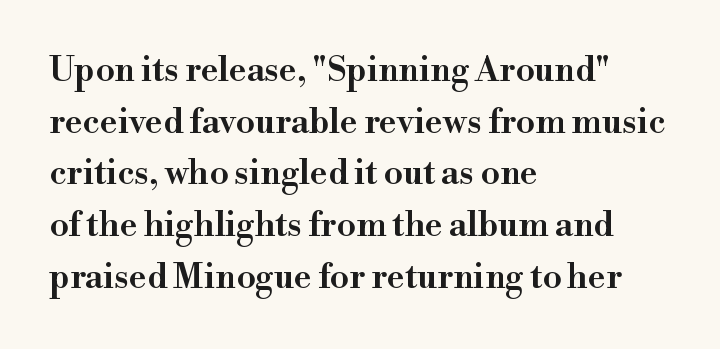
Q: Is the text bold? A: Semi-bold.
Q: Is the text italic (slanted)? A: No, it is upright.
Q: Is the typeface a serif or a sans-serif typeface? A: Serif.
Q: Is the text underlined? A: No.
Q: How is the paragraph aligned? A: Left-aligned.
Q: Is the spacing between letters normal or unusually wide? A: Normal.
Q: Is the spacing between lines tight, normal or loose? A: Normal.
Q: Width (condensed, normal, or wide)? A: Normal.
Q: Stroke contrast? A: High.
Q: x-height? A: Small.
Q: Monospaced? A: No.
